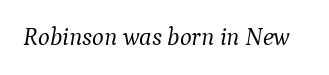
How are the letters spaced? Ordinarily, with no added tracking. Letters have the restrained weight of plain body copy at most. The specimen omits any rule beneath the text block's lines. Slanted lettering throughout.
